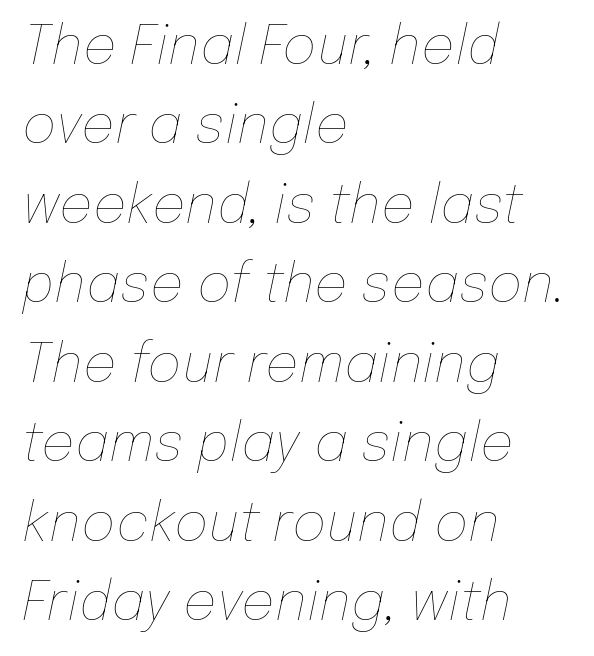
{"italic": "yes", "lean": "right", "slant_degrees": 12, "bold": "no", "weight": "thin", "width": "normal", "stroke_contrast": "low", "x_height": "medium", "monospaced": "no", "underline": "no", "align": "left", "line_spacing": "normal", "line_spacing_ratio": 1.5, "letter_spacing": "normal", "letter_spacing_em": 0.0, "glyph_px": 53}
